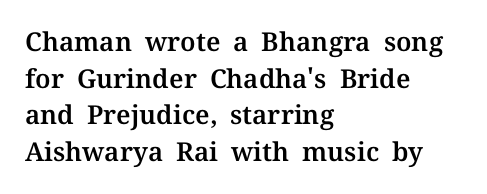
Q: Is the text italic (slanted)? A: No, it is upright.
Q: Is the text underlined? A: No.
Q: How is the paragraph aligned? A: Left-aligned.
Q: Is the spacing between letters normal or unusually wide? A: Normal.
Q: Is the spacing between lines tight, normal or loose? A: Normal.
